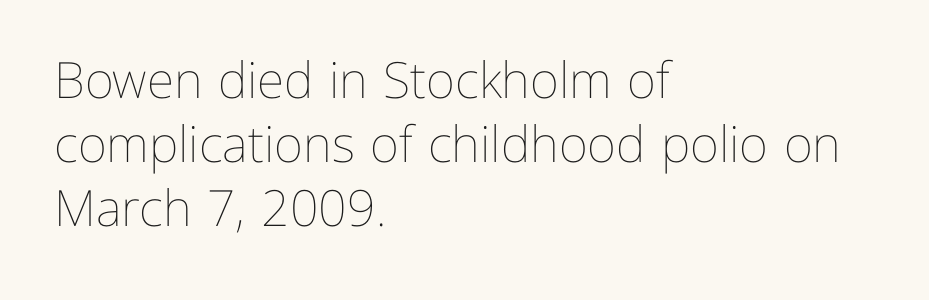
{"italic": "no", "bold": "no", "weight": "thin", "width": "normal", "stroke_contrast": "low", "x_height": "medium", "monospaced": "no", "underline": "no", "align": "left", "line_spacing": "normal", "line_spacing_ratio": 1.28, "letter_spacing": "normal", "letter_spacing_em": 0.0, "glyph_px": 50}
